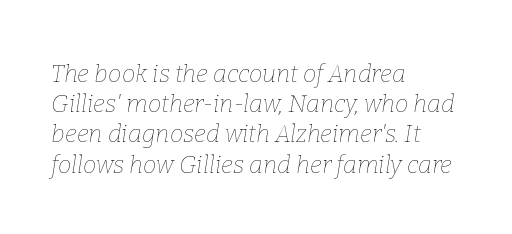
Q: Is the text bold? A: No.
Q: Is the text italic (slanted)? A: Yes, it leans right by about 9 degrees.
Q: Is the text underlined? A: No.
Q: How is the paragraph aligned? A: Left-aligned.
Q: Is the spacing between letters normal or unusually wide? A: Normal.
Q: Is the spacing between lines tight, normal or loose? A: Normal.
